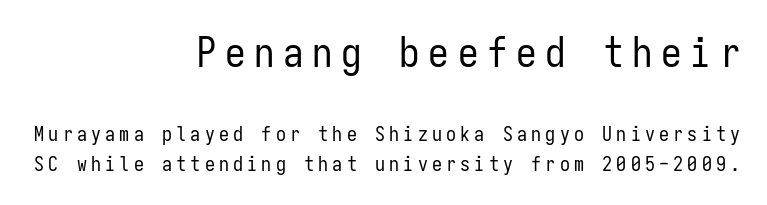
The typesetting does not lean heavy: it is not bold. Here the designer chose a console-style face with uniform glyph widths. The lines in this sample share a right terminus and differ only in where they begin. The strip under each line holds only bare page.
